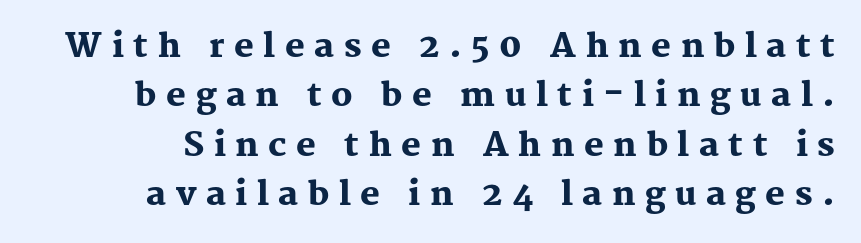
The image shows 33 px heavy serif type, upright; set normal line spacing (1.5x), unusually wide letter spacing (+0.29 em), not underlined; medium stroke contrast and a medium x-height.
